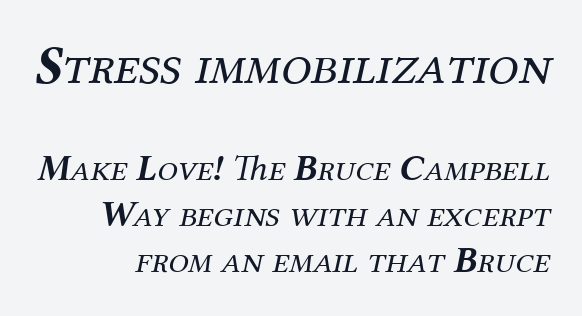
{"serif": "yes", "italic": "yes", "lean": "right", "slant_degrees": 12, "bold": "no", "weight": "regular", "width": "normal", "stroke_contrast": "medium", "x_height": "medium", "monospaced": "no", "underline": "no", "align": "right", "line_spacing": "normal", "line_spacing_ratio": 1.25, "letter_spacing": "normal", "letter_spacing_em": 0.0, "larger_block": "first", "size_ratio": 1.49, "glyph_px": 55}
